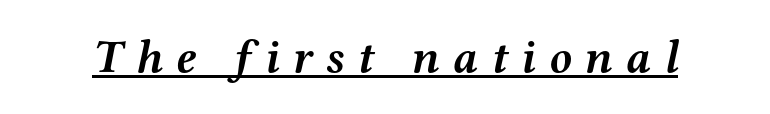
The image shows 46 px semibold, wide serif type, italic (leaning right); set unusually wide letter spacing (+0.28 em), underlined; medium stroke contrast and a medium x-height.
